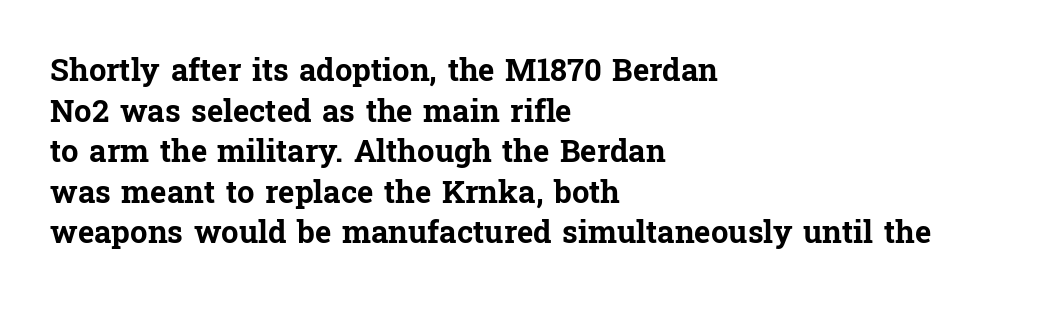
{"serif": "yes", "italic": "no", "bold": "yes", "weight": "bold", "width": "normal", "stroke_contrast": "low", "x_height": "medium", "monospaced": "no", "underline": "no", "align": "left", "line_spacing": "normal", "line_spacing_ratio": 1.31, "letter_spacing": "normal", "letter_spacing_em": 0.0, "glyph_px": 31}
